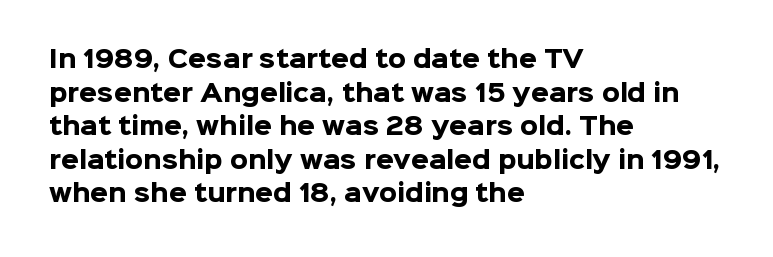
Q: Is the text bold? A: Yes.
Q: Is the text italic (slanted)? A: No, it is upright.
Q: Is the text underlined? A: No.
Q: How is the paragraph aligned? A: Left-aligned.
Q: Is the spacing between letters normal or unusually wide? A: Normal.
Q: Is the spacing between lines tight, normal or loose? A: Normal.
